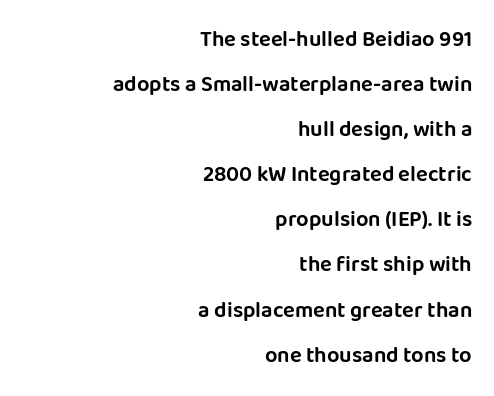
Q: Is the text italic (slanted)? A: No, it is upright.
Q: Is the text underlined? A: No.
Q: How is the paragraph aligned? A: Right-aligned.
Q: Is the spacing between letters normal or unusually wide? A: Normal.
Q: Is the spacing between lines tight, normal or loose? A: Loose.
